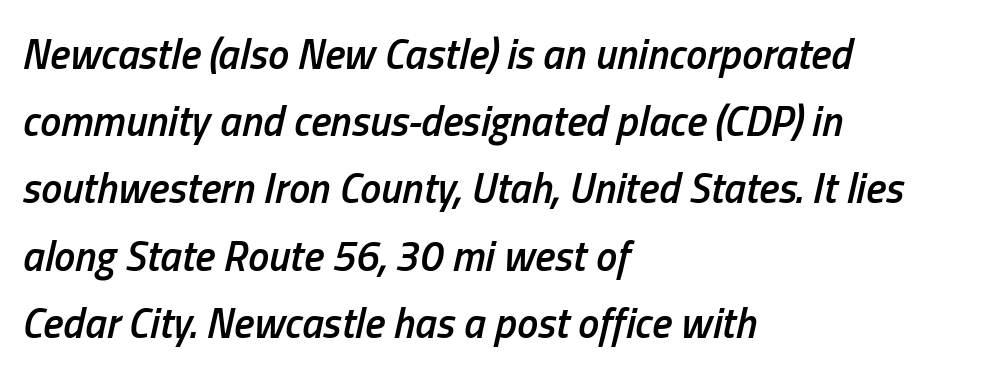
The image shows 42 px semibold, condensed type, italic (leaning right); set left-aligned, normal line spacing (1.6x), normal letter spacing, not underlined; low stroke contrast and a medium x-height.
